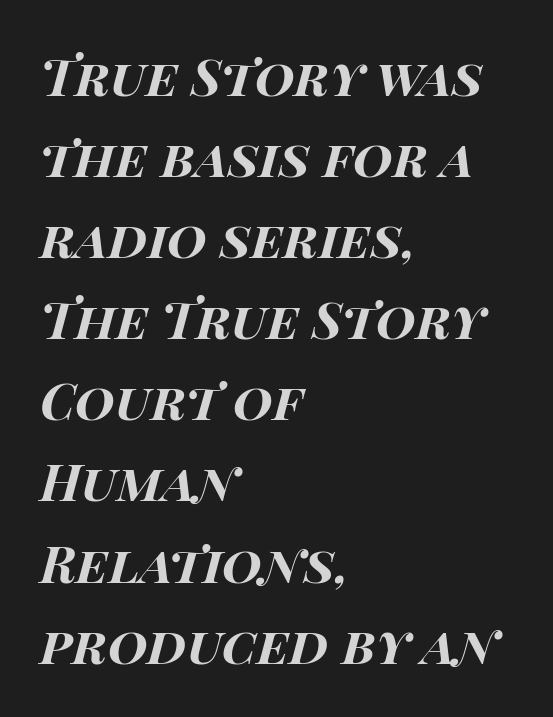
Q: Is the text bold? A: Yes.
Q: Is the text italic (slanted)? A: Yes, it leans right by about 14 degrees.
Q: Is the text underlined? A: No.
Q: How is the paragraph aligned? A: Left-aligned.
Q: Is the spacing between letters normal or unusually wide? A: Normal.
Q: Is the spacing between lines tight, normal or loose? A: Normal.
Q: Width (condensed, normal, or wide)? A: Wide.
Q: Stroke contrast? A: High.
Q: x-height? A: Large.
Q: Monospaced? A: No.
